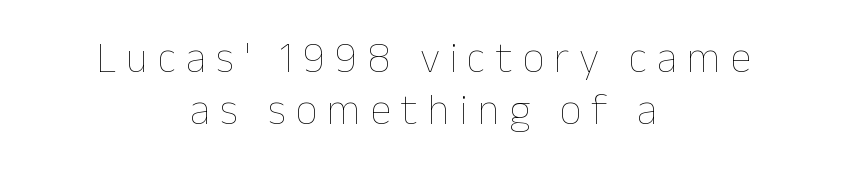
This is not heavy type; no bold has been used. Clear beneath every line of the passage. Note the varied advance widths — an 'i' is clearly narrower than an 'm'. These lines are centered, leaving both edges ragged. The specimen reads as upright at a glance.
